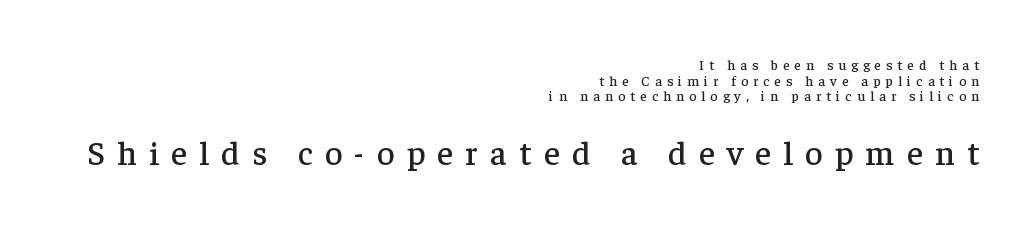
Q: Is the text italic (slanted)? A: No, it is upright.
Q: Is the typeface a serif or a sans-serif typeface? A: Serif.
Q: Is the text underlined? A: No.
Q: How is the paragraph aligned? A: Right-aligned.
Q: Is the spacing between letters normal or unusually wide? A: Unusually wide.
Q: Is the spacing between lines tight, normal or loose? A: Tight.
Q: Which block of text is set in a larger size, the first (top) or the second (bottom)? A: The second (bottom) one.
Q: Width (condensed, normal, or wide)? A: Normal.
Q: Stroke contrast? A: Low.
Q: x-height? A: Medium.
Q: Monospaced? A: No.
